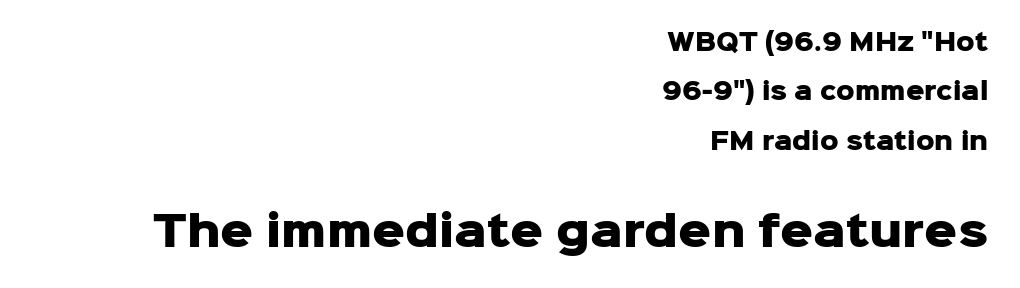
The image shows 41 px heavy sans-serif type, upright; set right-aligned, loose line spacing (2.15x), normal letter spacing, not underlined; the second (bottom) block is 1.78x larger; low stroke contrast and a medium x-height.
